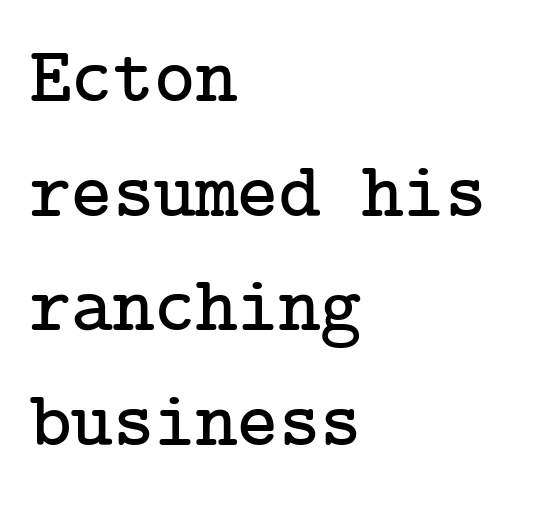
The image shows 79 px serif type, upright; set left-aligned, normal line spacing (1.45x), normal letter spacing, not underlined; low stroke contrast and a medium x-height.
